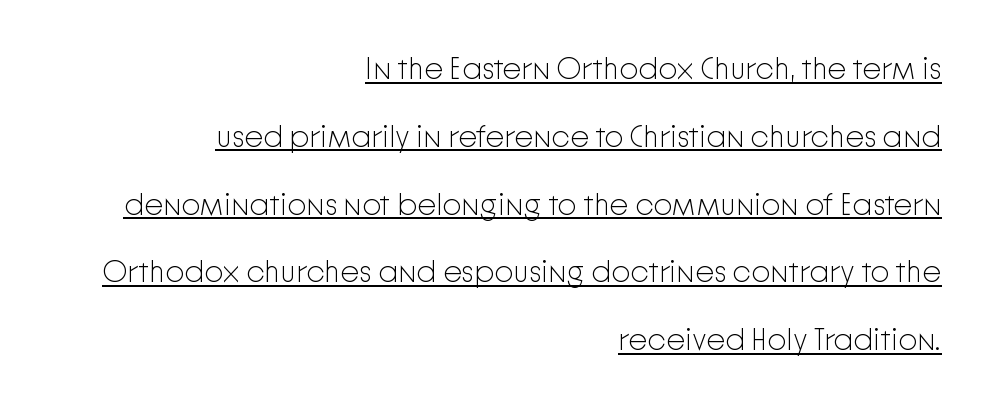
{"serif": "no", "italic": "no", "bold": "no", "weight": "light", "width": "normal", "stroke_contrast": "low", "x_height": "medium", "monospaced": "no", "underline": "yes", "align": "right", "line_spacing": "loose", "line_spacing_ratio": 2.26, "letter_spacing": "normal", "letter_spacing_em": 0.0, "glyph_px": 30}
